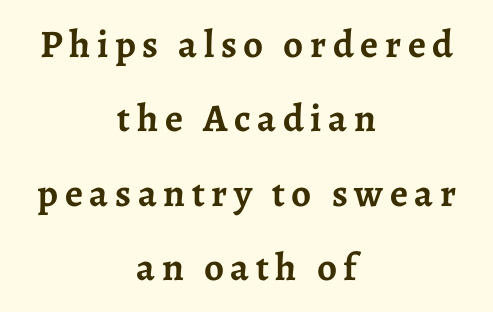
The image shows 39 px semibold serif type, upright; set centered, loose line spacing (1.91x), not underlined; low stroke contrast and a medium x-height.
